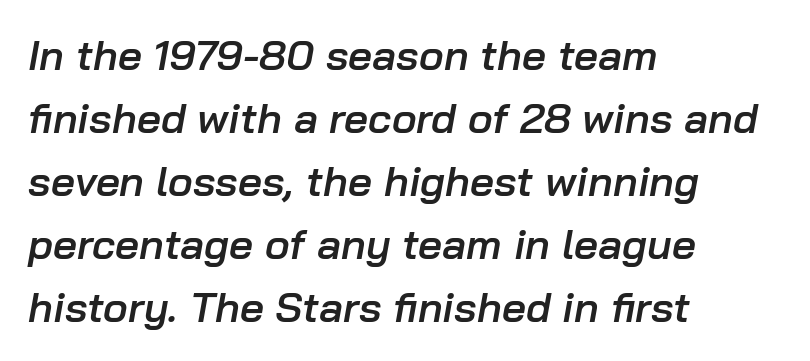
Q: Is the text bold? A: Semi-bold.
Q: Is the text italic (slanted)? A: Yes, it leans right by about 10 degrees.
Q: Is the text underlined? A: No.
Q: How is the paragraph aligned? A: Left-aligned.
Q: Is the spacing between letters normal or unusually wide? A: Normal.
Q: Is the spacing between lines tight, normal or loose? A: Normal.
Q: Width (condensed, normal, or wide)? A: Normal.
Q: Stroke contrast? A: Low.
Q: x-height? A: Medium.
Q: Monospaced? A: No.
